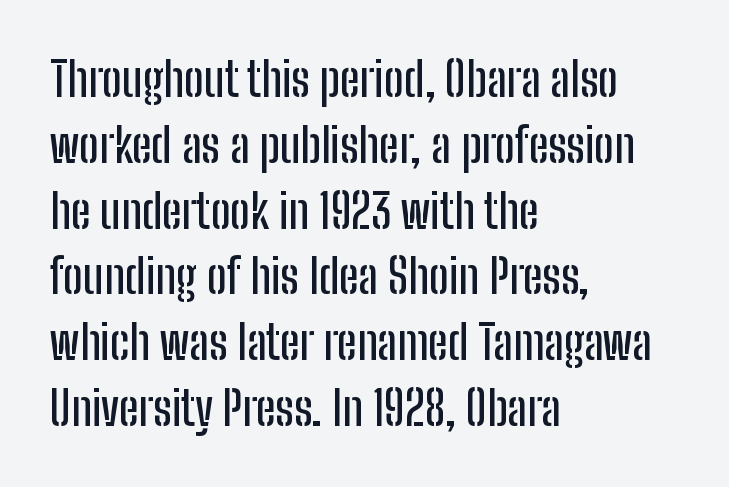
Q: Is the text italic (slanted)? A: No, it is upright.
Q: Is the typeface a serif or a sans-serif typeface? A: Sans-serif.
Q: Is the text underlined? A: No.
Q: How is the paragraph aligned? A: Left-aligned.
Q: Is the spacing between letters normal or unusually wide? A: Normal.
Q: Is the spacing between lines tight, normal or loose? A: Normal.
Q: Width (condensed, normal, or wide)? A: Condensed.
Q: Stroke contrast? A: Low.
Q: x-height? A: Medium.
Q: Monospaced? A: No.
